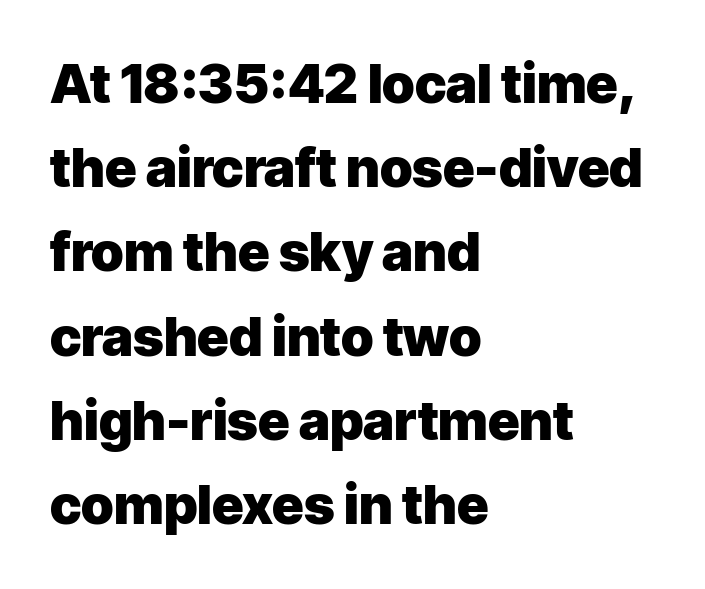
Here the designer chose a conventional face with non-uniform glyph widths. In terms of weight, the rendering is a true, heavy bold. Characters remain perfectly vertical along every line. These lines stack with their left ends in a neat column. These lines are composed in type without serifs.
